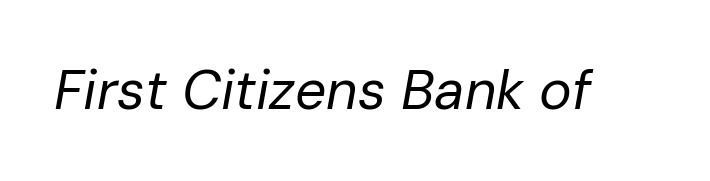
Q: Is the text bold? A: No.
Q: Is the text italic (slanted)? A: Yes, it leans right by about 10 degrees.
Q: Is the text underlined? A: No.
Q: Is the spacing between letters normal or unusually wide? A: Normal.
Q: Width (condensed, normal, or wide)? A: Normal.
Q: Stroke contrast? A: Low.
Q: x-height? A: Medium.
Q: Monospaced? A: No.
